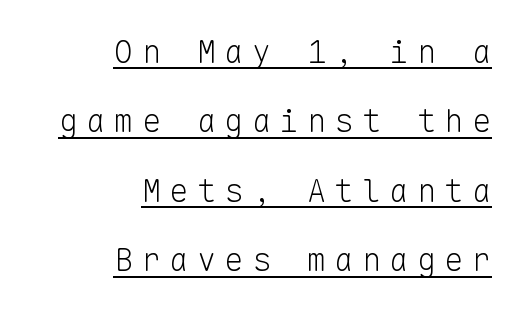
The image shows 32 px light sans-serif type, upright, monospaced; set right-aligned, loose line spacing (2.17x), unusually wide letter spacing (+0.26 em), underlined; low stroke contrast and a medium x-height.
